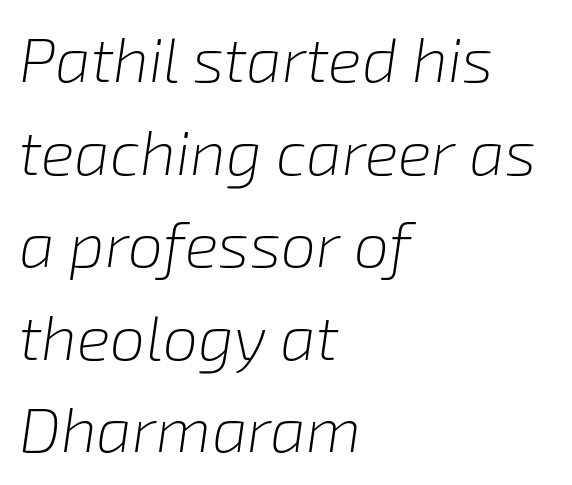
The image shows 63 px light type, italic (leaning right); set left-aligned, normal line spacing (1.47x), normal letter spacing, not underlined; low stroke contrast and a medium x-height.
